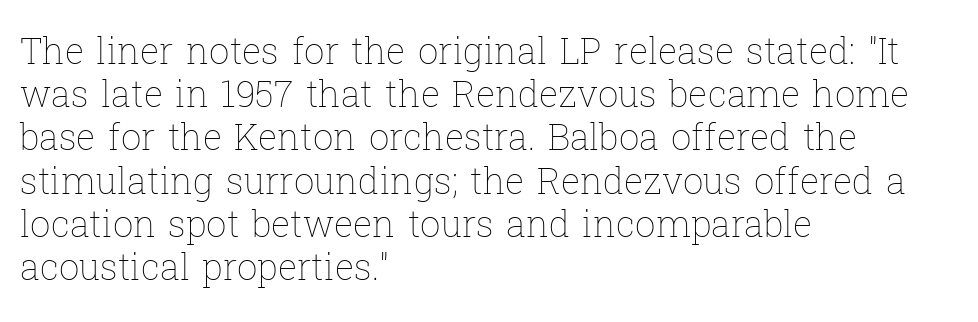
{"italic": "no", "bold": "no", "weight": "thin", "width": "normal", "stroke_contrast": "low", "x_height": "medium", "monospaced": "no", "underline": "no", "align": "left", "line_spacing_ratio": 1.2, "letter_spacing": "normal", "letter_spacing_em": 0.0, "glyph_px": 36}
